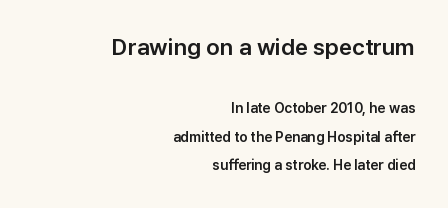
{"italic": "no", "underline": "no", "align": "right", "line_spacing": "loose", "line_spacing_ratio": 2.06, "letter_spacing": "normal", "letter_spacing_em": 0.0, "larger_block": "first", "size_ratio": 1.64, "glyph_px": 23}
